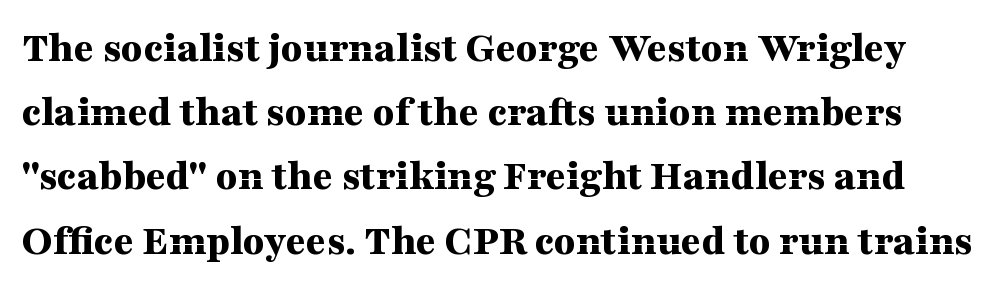
{"serif": "yes", "italic": "no", "bold": "yes", "weight": "bold", "width": "wide", "stroke_contrast": "medium", "x_height": "medium", "monospaced": "no", "underline": "no", "line_spacing": "normal", "line_spacing_ratio": 1.46, "letter_spacing": "normal", "letter_spacing_em": 0.0, "glyph_px": 44}
